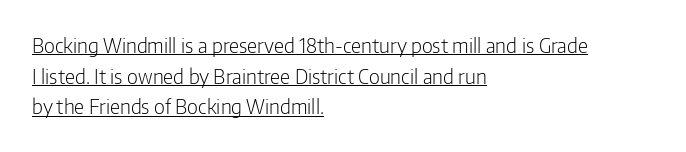
{"italic": "no", "bold": "no", "underline": "yes", "align": "left", "line_spacing": "normal", "line_spacing_ratio": 1.53, "letter_spacing": "normal", "letter_spacing_em": 0.0, "glyph_px": 20}
